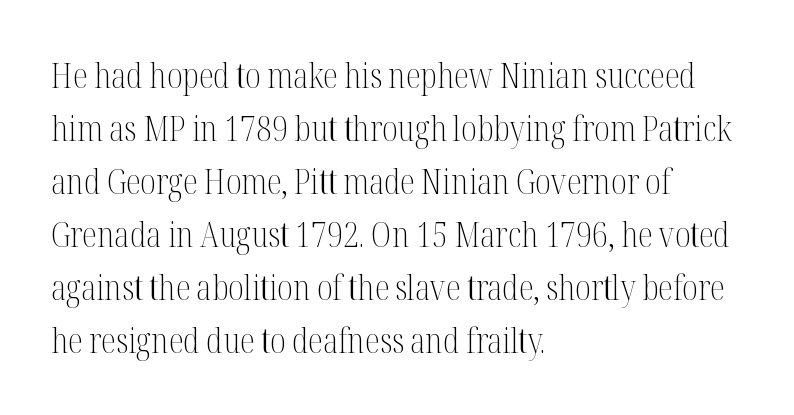
Any mark beneath the type? The region is blank. Looks like regular typesetting: each glyph gets only the width it needs. Does the copy run flush right? No — it runs flush left. The line texture is even and compact thanks to regular tracking.
